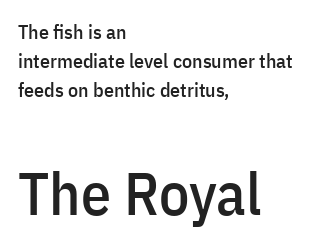
The image shows 60 px condensed sans-serif type, upright; set left-aligned, normal line spacing (1.45x), normal letter spacing, not underlined; the second (bottom) block is 3.0x larger; low stroke contrast and a medium x-height.
